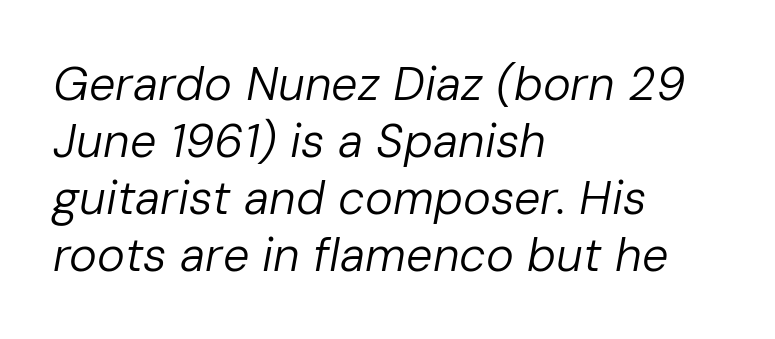
Q: Is the text bold? A: No.
Q: Is the text italic (slanted)? A: Yes, it leans right by about 10 degrees.
Q: Is the text underlined? A: No.
Q: How is the paragraph aligned? A: Left-aligned.
Q: Is the spacing between letters normal or unusually wide? A: Normal.
Q: Width (condensed, normal, or wide)? A: Normal.
Q: Stroke contrast? A: Low.
Q: x-height? A: Medium.
Q: Monospaced? A: No.
